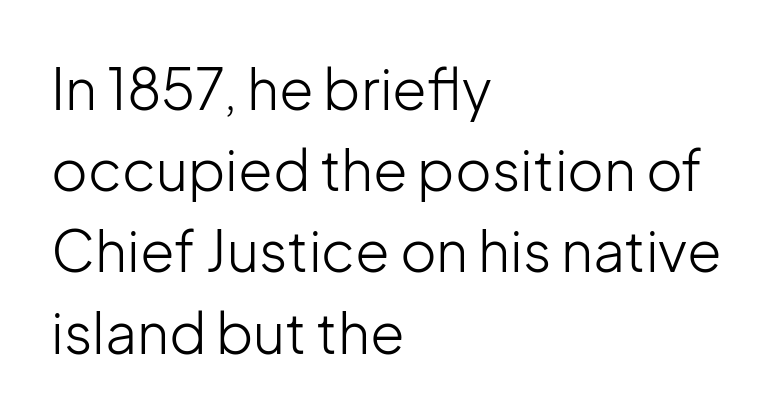
The image shows 56 px light sans-serif type, upright; set left-aligned, normal line spacing (1.45x), normal letter spacing, not underlined; low stroke contrast and a medium x-height.
